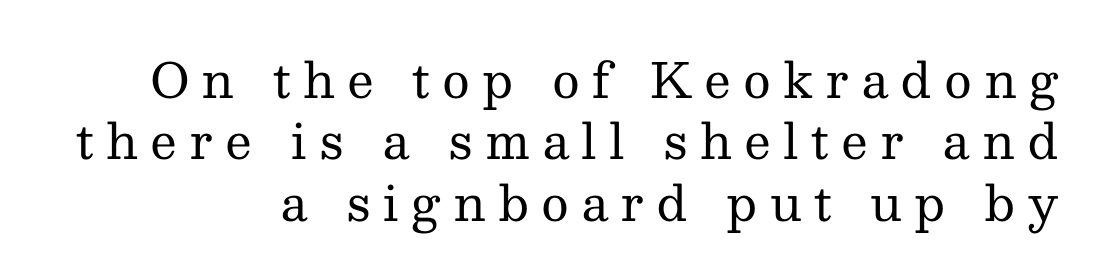
{"serif": "yes", "italic": "no", "bold": "no", "weight": "regular", "width": "normal", "stroke_contrast": "medium", "x_height": "medium", "monospaced": "no", "underline": "no", "align": "right", "line_spacing": "normal", "line_spacing_ratio": 1.28, "letter_spacing": "wide", "letter_spacing_em": 0.25, "glyph_px": 48}
